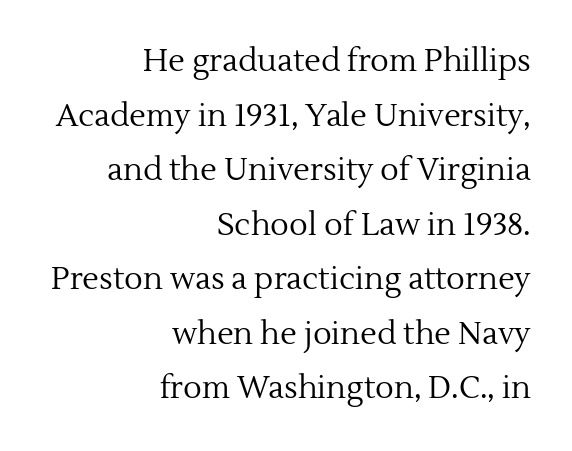
Q: Is the text bold? A: No.
Q: Is the text italic (slanted)? A: No, it is upright.
Q: Is the typeface a serif or a sans-serif typeface? A: Serif.
Q: Is the text underlined? A: No.
Q: How is the paragraph aligned? A: Right-aligned.
Q: Is the spacing between letters normal or unusually wide? A: Normal.
Q: Width (condensed, normal, or wide)? A: Normal.
Q: x-height? A: Medium.
Q: Monospaced? A: No.
